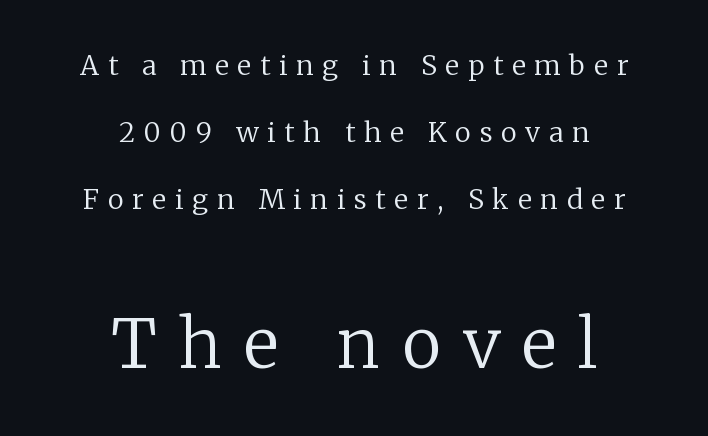
Q: Is the text bold? A: No.
Q: Is the text italic (slanted)? A: No, it is upright.
Q: Is the typeface a serif or a sans-serif typeface? A: Serif.
Q: Is the text underlined? A: No.
Q: How is the paragraph aligned? A: Centered.
Q: Is the spacing between letters normal or unusually wide? A: Unusually wide.
Q: Is the spacing between lines tight, normal or loose? A: Loose.
Q: Which block of text is set in a larger size, the first (top) or the second (bottom)? A: The second (bottom) one.
Q: Width (condensed, normal, or wide)? A: Normal.
Q: Stroke contrast? A: Low.
Q: x-height? A: Medium.
Q: Monospaced? A: No.
